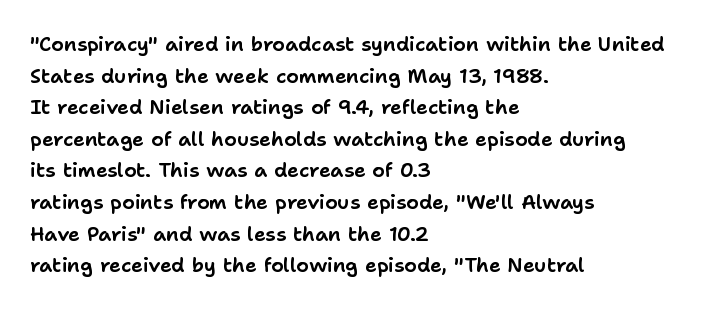
The image shows 20 px text type, upright; set left-aligned, normal line spacing (1.58x), normal letter spacing, not underlined.
